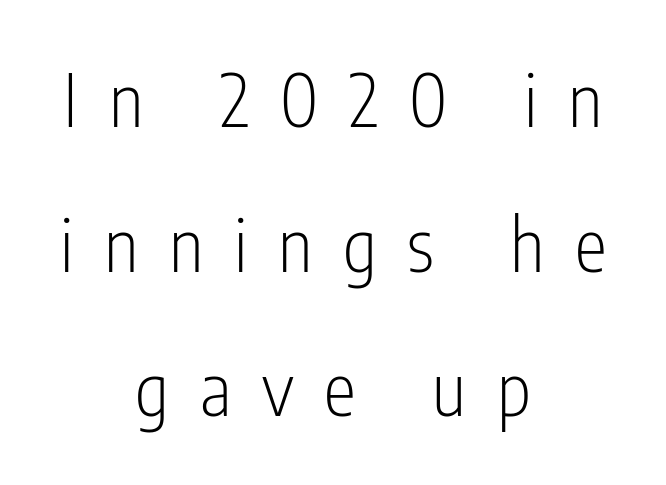
You could not count columns in this text — the font is proportionally spaced. The line texture is sparse and dotted thanks to wide tracking. The baseline area is clear. Does the copy run flush right? No — it is centered line by line. The font sits on the lighter half of the weight spectrum, regular included. Nothing sits at the stroke ends, so this counts as sans-serif.
